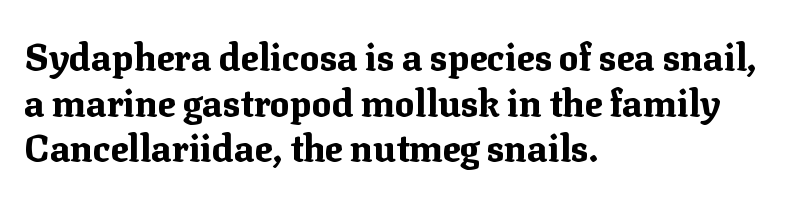
The image shows 37 px bold serif type, upright; set left-aligned, line spacing 1.23x, normal letter spacing, not underlined; medium stroke contrast and a medium x-height.
